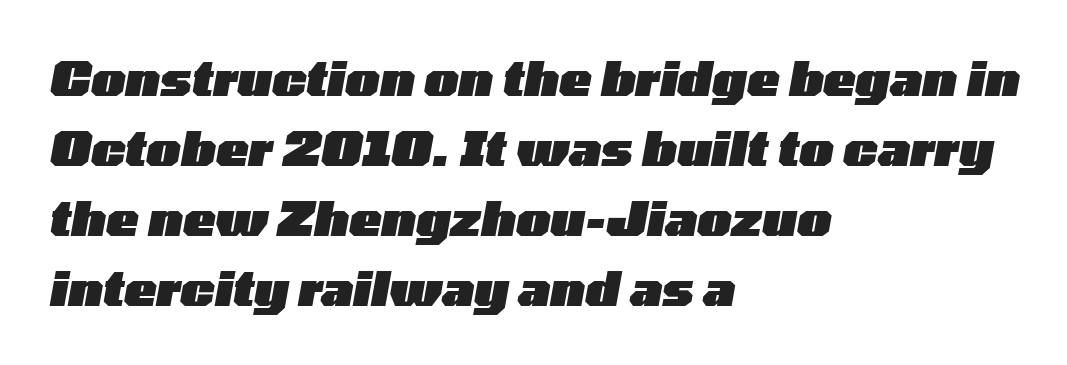
Does the leading feel generous? No, just average. The baseline area is clear. The whole block is typeset with a tilt. Varying glyph widths throughout — classic text-font behaviour. What stands out about the letter spacing? Nothing — it is the standard amount. Reading down the block, your eye returns to a fixed left position each line.
